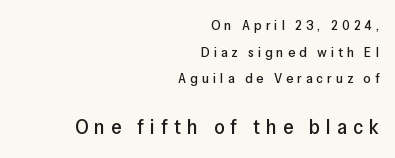
This rendering widens character spacing well past its baseline value. The lines are quadded right. No word sits above an underline. Airy leading.
